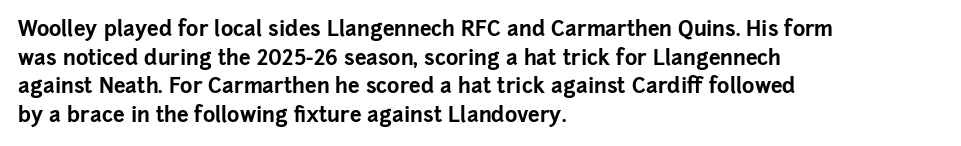
The image shows 21 px bold type, upright; set left-aligned, normal line spacing (1.36x), normal letter spacing, not underlined.
